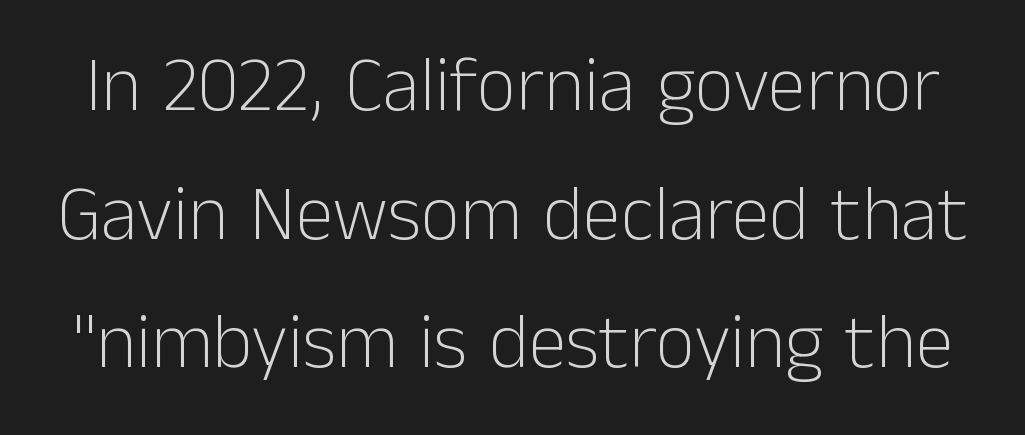
Does extra space separate the letters? No, they use regular spacing. The glyphs are unaccompanied by any horizontal stroke below them. The letters advance in unequal steps, a hallmark of proportional type. In terms of posture, this sample is upright. The letters carry no serifs — their stems end cleanly without finishing strokes. Notice how descenders clear the ascenders below comfortably — that's standard leading.
